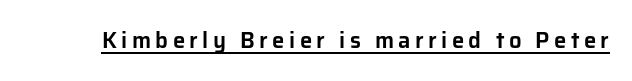
These lines were composed using upright roman letters. Here the glyphs are tracked loosely, breaking word shapes into spaced letters. Does a line run under the words? Yes, clearly.
